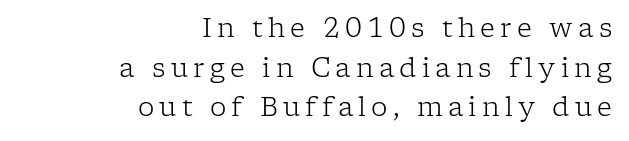
The image shows 26 px text type, upright; set right-aligned, normal line spacing (1.52x), unusually wide letter spacing (+0.2 em), not underlined.
